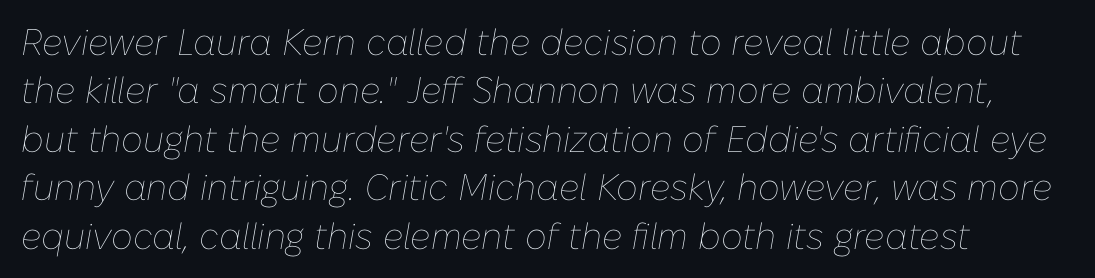
Q: Is the text bold? A: No.
Q: Is the text italic (slanted)? A: Yes, it leans right by about 10 degrees.
Q: Is the text underlined? A: No.
Q: Is the spacing between letters normal or unusually wide? A: Normal.
Q: Is the spacing between lines tight, normal or loose? A: Normal.
Q: Width (condensed, normal, or wide)? A: Normal.
Q: Stroke contrast? A: Low.
Q: x-height? A: Medium.
Q: Monospaced? A: No.
